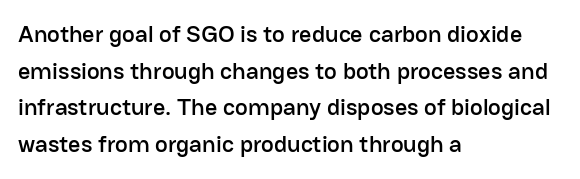
Q: Is the text italic (slanted)? A: No, it is upright.
Q: Is the text underlined? A: No.
Q: How is the paragraph aligned? A: Left-aligned.
Q: Is the spacing between letters normal or unusually wide? A: Normal.
Q: Is the spacing between lines tight, normal or loose? A: Normal.
